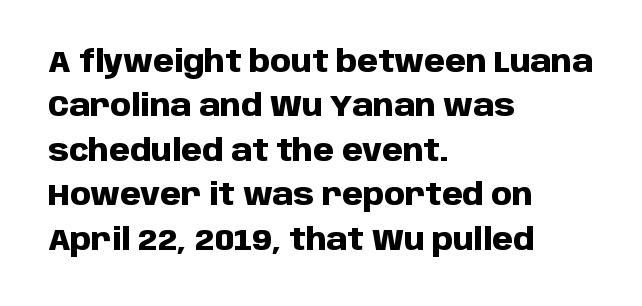
The image shows 30 px heavy sans-serif type, upright; set left-aligned, normal line spacing (1.48x), normal letter spacing, not underlined; low stroke contrast and a large x-height.
